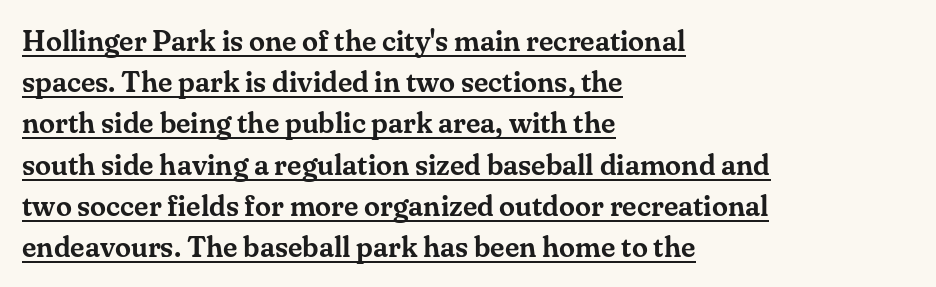
Spacing verdict: proportional, widths tailored to each character. Leftover space on each line is placed entirely after the last word. Descenders here cross a horizontal rule under the line. The face used here is seriffed, in the tradition of book romans. Compared with typical body copy, the letter spacing here is the same.
